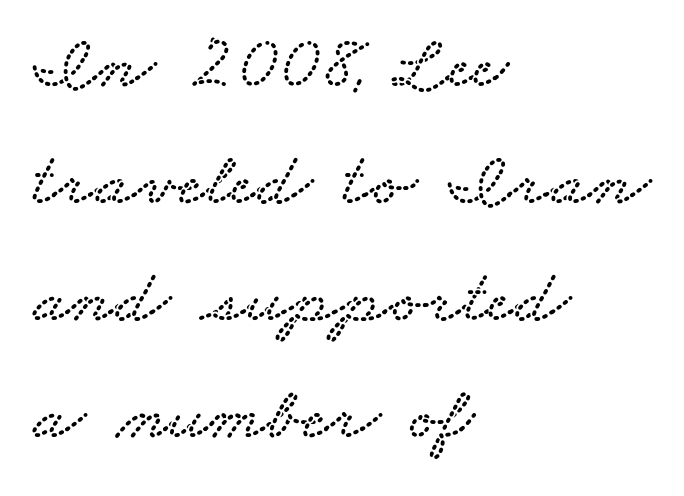
{"serif": "yes", "width": "wide", "stroke_contrast": "low", "x_height": "small", "monospaced": "no", "underline": "no", "align": "left", "line_spacing": "normal", "line_spacing_ratio": 1.52, "letter_spacing": "normal", "letter_spacing_em": 0.0, "glyph_px": 77}
